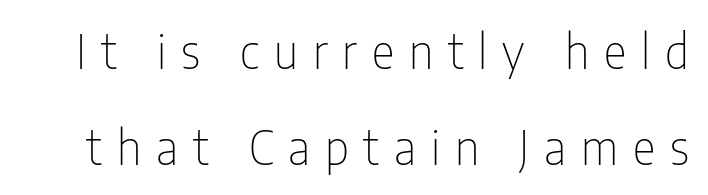
The vertical gap from one line to the next is large. Weight: not bold — regular or lighter. Every character sits straight up, as roman type does. Classification — sans serif. Here the designer chose a conventional face with non-uniform glyph widths. Loose tracking; the words dissolve into strings of separated letters.
